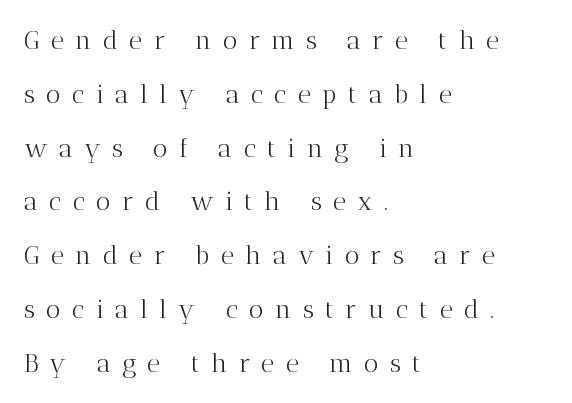
{"italic": "no", "bold": "no", "underline": "no", "align": "left", "line_spacing": "loose", "line_spacing_ratio": 2.07, "letter_spacing": "wide", "letter_spacing_em": 0.43, "glyph_px": 26}
